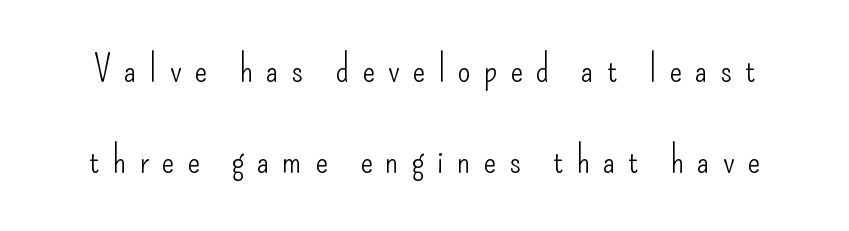
Is this a heavy cut? Hardly; it is regular or lighter. Does extra space separate the letters? Yes, quite a lot of it. The lettering stays uniformly vertical, giving the passage a roman look. Examine the stroke ends and you'll find no serifs. Airy leading.
